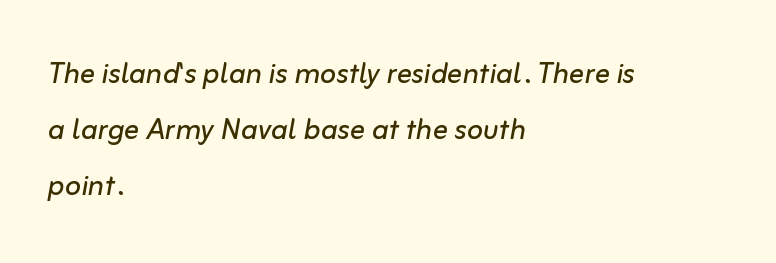
The image shows 38 px regular-weight type, italic (leaning right); set left-aligned, normal line spacing (1.48x), normal letter spacing, not underlined; low stroke contrast and a medium x-height.
